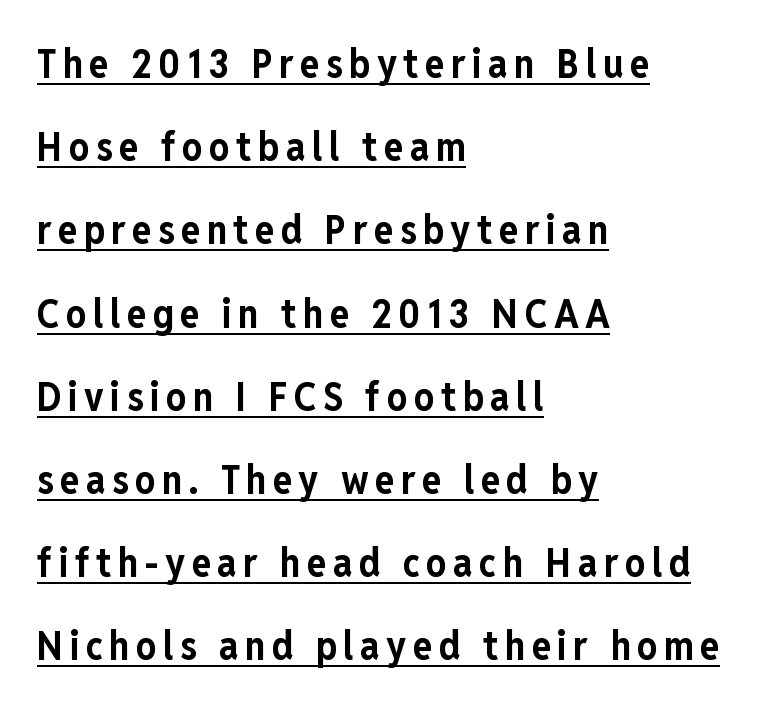
Q: Is the text bold? A: Yes.
Q: Is the text italic (slanted)? A: No, it is upright.
Q: Is the typeface a serif or a sans-serif typeface? A: Sans-serif.
Q: Is the text underlined? A: Yes.
Q: How is the paragraph aligned? A: Left-aligned.
Q: Is the spacing between lines tight, normal or loose? A: Loose.
Q: Width (condensed, normal, or wide)? A: Condensed.
Q: Stroke contrast? A: Low.
Q: x-height? A: Medium.
Q: Monospaced? A: No.
